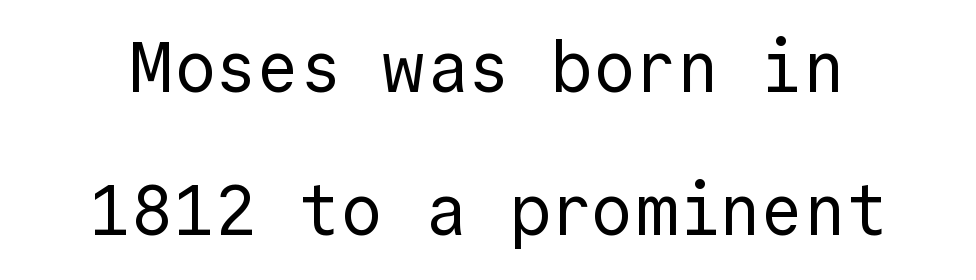
The image shows 70 px regular-weight sans-serif type, upright, monospaced; set loose line spacing (2.05x), normal letter spacing, not underlined; a medium x-height.
